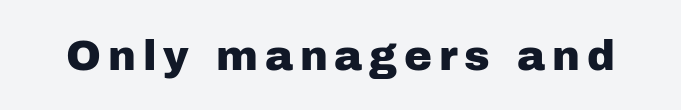
Q: Is the text italic (slanted)? A: No, it is upright.
Q: Is the typeface a serif or a sans-serif typeface? A: Sans-serif.
Q: Is the text underlined? A: No.
Q: Width (condensed, normal, or wide)? A: Normal.
Q: Stroke contrast? A: Low.
Q: x-height? A: Medium.
Q: Monospaced? A: No.
